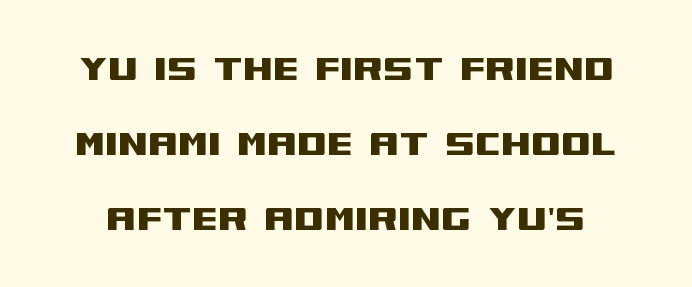
Q: Is the text italic (slanted)? A: No, it is upright.
Q: Is the typeface a serif or a sans-serif typeface? A: Sans-serif.
Q: Is the text underlined? A: No.
Q: Is the spacing between letters normal or unusually wide? A: Normal.
Q: Width (condensed, normal, or wide)? A: Wide.
Q: Stroke contrast? A: Medium.
Q: x-height? A: Large.
Q: Monospaced? A: No.
